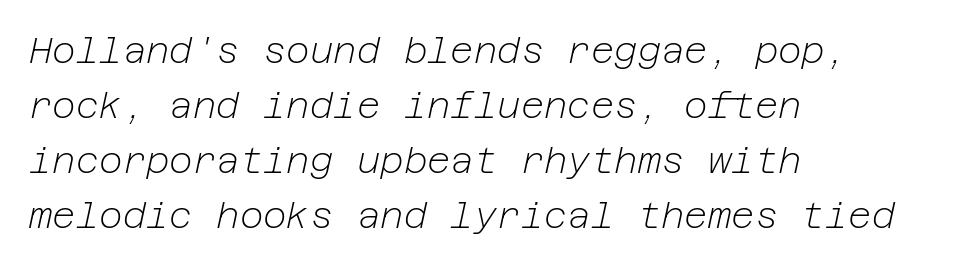
Q: Is the text bold? A: No.
Q: Is the text italic (slanted)? A: Yes, it leans right by about 12 degrees.
Q: Is the text underlined? A: No.
Q: How is the paragraph aligned? A: Left-aligned.
Q: Is the spacing between letters normal or unusually wide? A: Normal.
Q: Is the spacing between lines tight, normal or loose? A: Normal.
Q: Width (condensed, normal, or wide)? A: Normal.
Q: Stroke contrast? A: Low.
Q: x-height? A: Medium.
